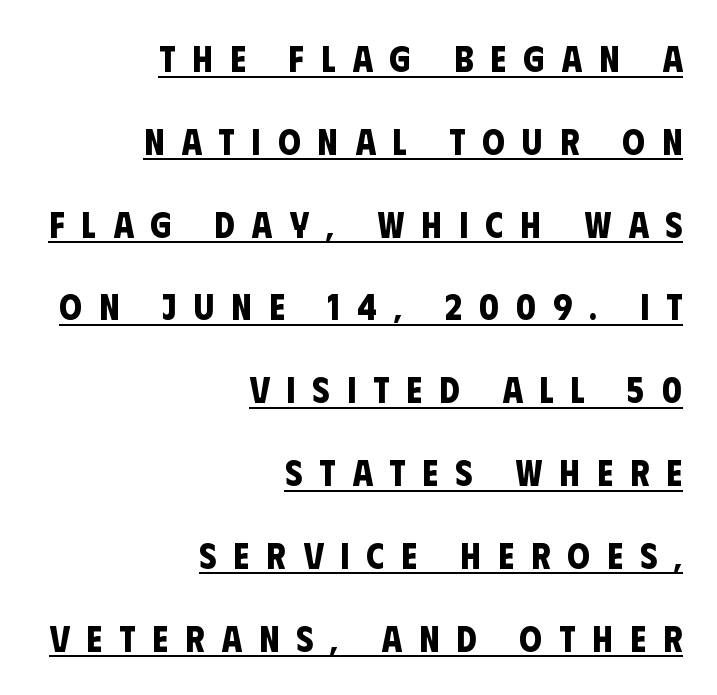
Q: Is the text bold? A: Yes.
Q: Is the typeface a serif or a sans-serif typeface? A: Sans-serif.
Q: Is the text underlined? A: Yes.
Q: How is the paragraph aligned? A: Right-aligned.
Q: Is the spacing between letters normal or unusually wide? A: Unusually wide.
Q: Is the spacing between lines tight, normal or loose? A: Loose.
Q: Width (condensed, normal, or wide)? A: Condensed.
Q: Stroke contrast? A: Low.
Q: x-height? A: Large.
Q: Monospaced? A: No.
